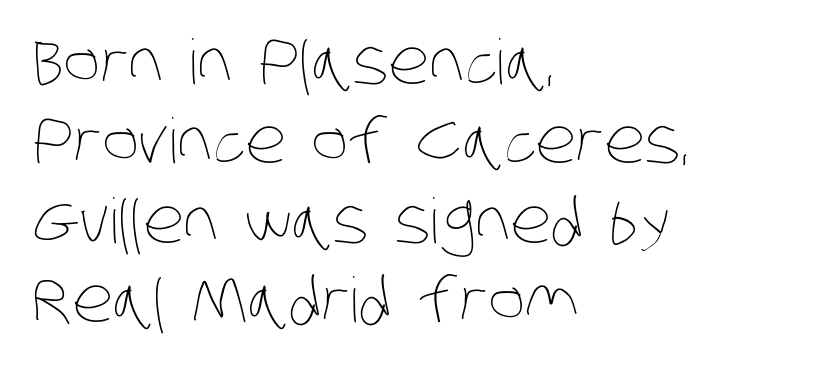
The image shows 62 px thin, condensed type; set left-aligned, normal line spacing (1.28x), normal letter spacing, not underlined; low stroke contrast and a large x-height.
